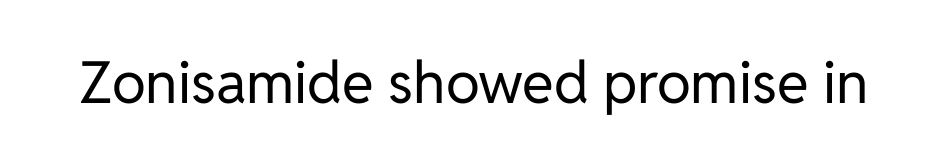
Compared with a typical body face, this is equally light or lighter still. Each letter keeps its own natural width here, so spacing adapts to shape. A typesetter would mark this as roman, not italic. I'd call this a sans setting — the letters go barefoot. Honestly, the letter spacing is just normal — you wouldn't notice it.
